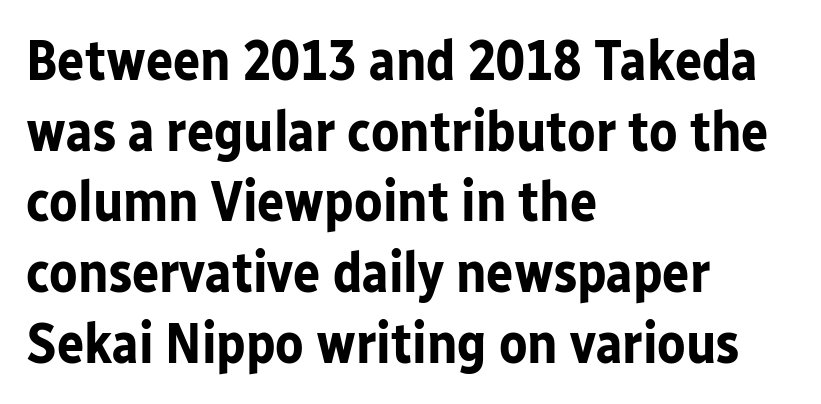
{"serif": "no", "italic": "no", "bold": "yes", "weight": "bold", "width": "normal", "stroke_contrast": "low", "x_height": "medium", "monospaced": "no", "underline": "no", "align": "left", "line_spacing_ratio": 1.24, "letter_spacing": "normal", "letter_spacing_em": 0.0, "glyph_px": 57}
